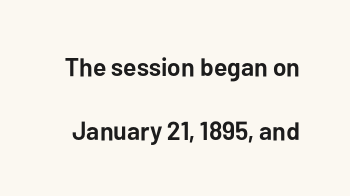
The image shows 26 px bold type, upright; set loose line spacing (2.46x), normal letter spacing, not underlined.
